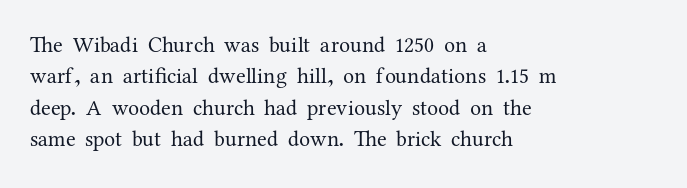
The image shows 22 px text type, upright; set left-aligned, normal line spacing (1.43x), normal letter spacing, not underlined.
